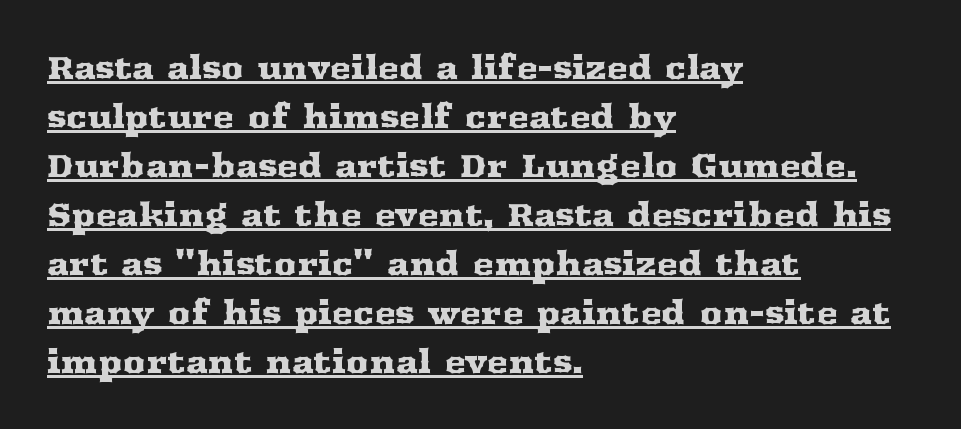
{"serif": "yes", "italic": "no", "width": "wide", "stroke_contrast": "medium", "x_height": "medium", "monospaced": "no", "underline": "yes", "align": "left", "line_spacing": "normal", "line_spacing_ratio": 1.53, "letter_spacing": "normal", "letter_spacing_em": 0.0, "glyph_px": 32}
